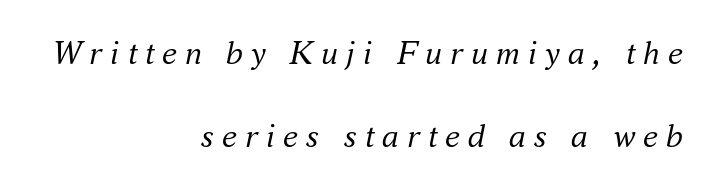
{"serif": "yes", "italic": "yes", "lean": "right", "slant_degrees": 16, "bold": "no", "weight": "regular", "width": "normal", "stroke_contrast": "medium", "x_height": "small", "monospaced": "no", "underline": "no", "align": "right", "line_spacing": "loose", "line_spacing_ratio": 2.43, "letter_spacing": "wide", "letter_spacing_em": 0.23, "glyph_px": 34}
